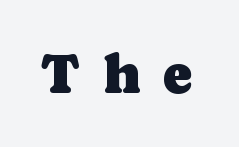
The image shows 56 px serif type, upright; set unusually wide letter spacing (+0.4 em), not underlined; low stroke contrast and a medium x-height.
